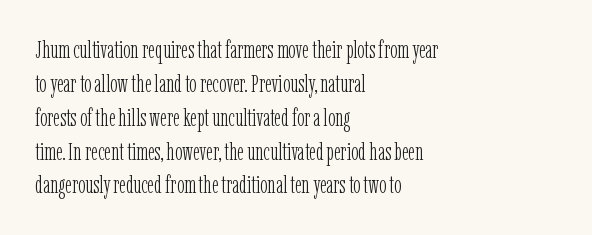
The image shows 24 px text type, upright; set left-aligned, normal line spacing (1.41x), normal letter spacing, not underlined.
